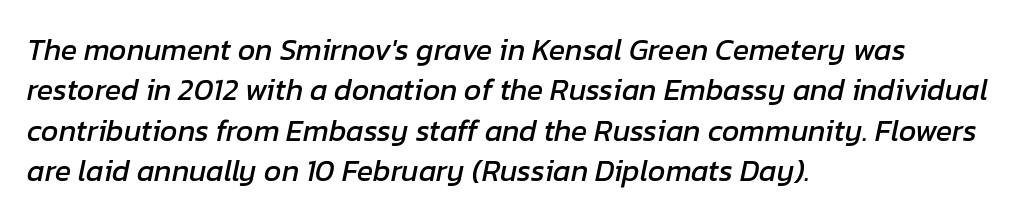
{"italic": "yes", "lean": "right", "slant_degrees": 12, "width": "normal", "stroke_contrast": "low", "x_height": "medium", "monospaced": "no", "underline": "no", "align": "left", "line_spacing": "normal", "line_spacing_ratio": 1.35, "letter_spacing": "normal", "letter_spacing_em": 0.0, "glyph_px": 30}
